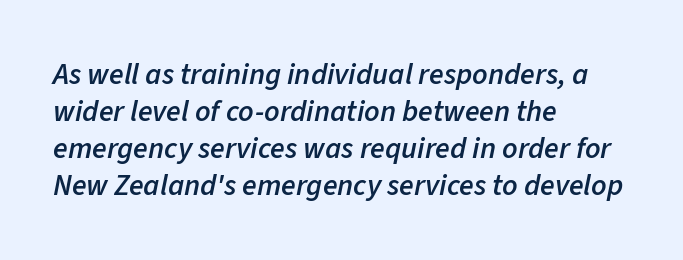
The image shows 30 px semibold type, italic (leaning right); set left-aligned, line spacing 1.23x, normal letter spacing, not underlined; low stroke contrast and a medium x-height.
